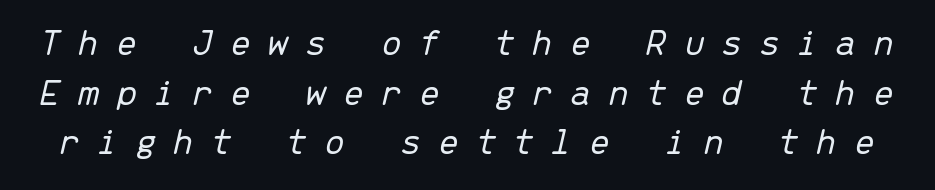
The image shows 39 px light type, italic (leaning right), monospaced; set normal line spacing (1.27x), unusually wide letter spacing (+0.41 em), not underlined; low stroke contrast and a medium x-height.
